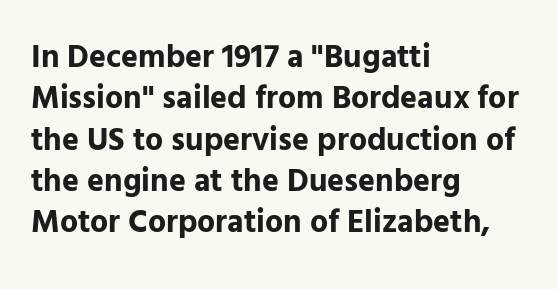
The image shows 32 px bold sans-serif type, upright; set left-aligned, normal line spacing (1.29x), normal letter spacing, not underlined; low stroke contrast and a medium x-height.
